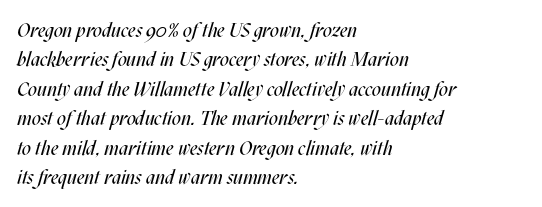
Q: Is the text bold? A: No.
Q: Is the text italic (slanted)? A: Yes, it leans right by about 17 degrees.
Q: Is the text underlined? A: No.
Q: How is the paragraph aligned? A: Left-aligned.
Q: Is the spacing between letters normal or unusually wide? A: Normal.
Q: Is the spacing between lines tight, normal or loose? A: Normal.
